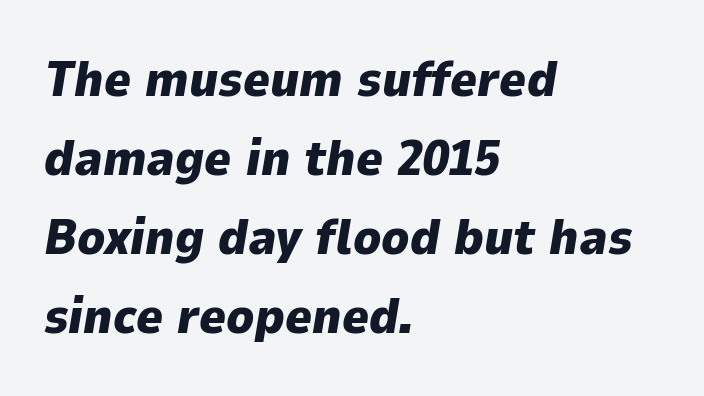
{"italic": "yes", "lean": "right", "slant_degrees": 9, "bold": "yes", "weight": "heavy", "width": "normal", "stroke_contrast": "low", "x_height": "medium", "monospaced": "no", "underline": "no", "align": "left", "line_spacing": "normal", "line_spacing_ratio": 1.55, "letter_spacing": "normal", "letter_spacing_em": 0.0, "glyph_px": 51}
